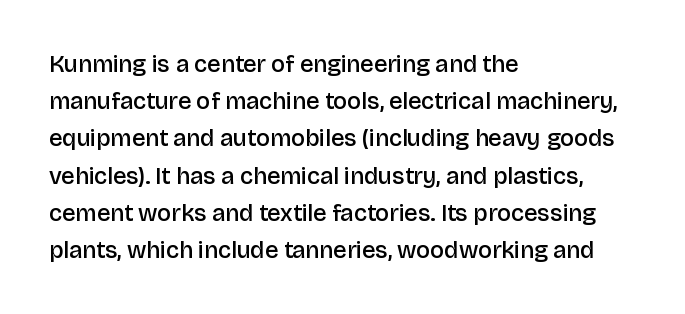
The image shows 24 px text type, upright; set left-aligned, normal line spacing (1.55x), normal letter spacing, not underlined.
